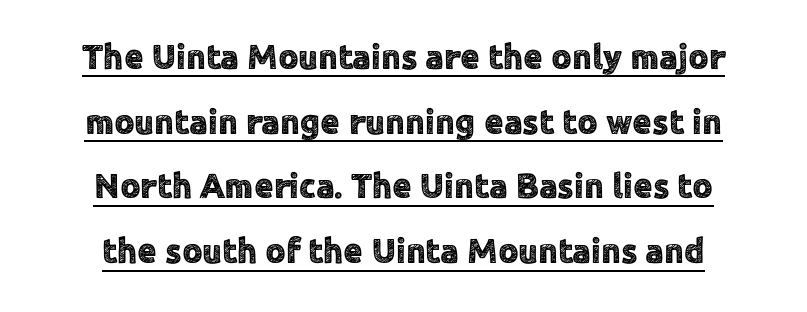
The image shows 35 px sans-serif type, upright; set line spacing 1.85x, normal letter spacing, underlined; a medium x-height.
